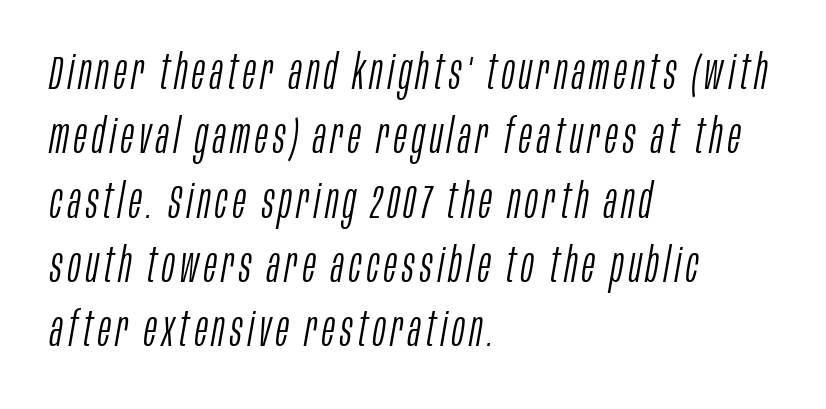
Looks like regular typesetting: each glyph gets only the width it needs. It's the slanting kind of type. The designer left line spacing at the default. The text block is weighted toward the left margin, trailing off unevenly rightward. Underlining? Definitely not there. Heaviness? Minimal to ordinary, like unemphasized prose.
